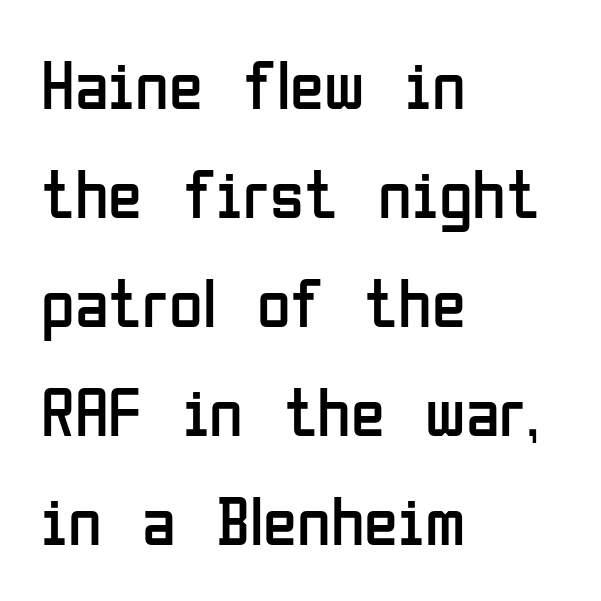
{"serif": "no", "italic": "no", "bold": "no", "weight": "regular", "width": "condensed", "stroke_contrast": "low", "x_height": "medium", "monospaced": "no", "underline": "no", "align": "left", "line_spacing": "normal", "line_spacing_ratio": 1.58, "letter_spacing": "normal", "letter_spacing_em": 0.0, "glyph_px": 69}
